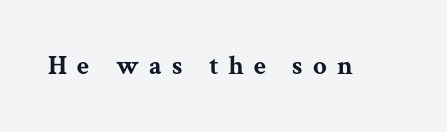
{"italic": "no", "bold": "yes", "underline": "no", "letter_spacing": "wide", "letter_spacing_em": 0.38, "glyph_px": 27}
